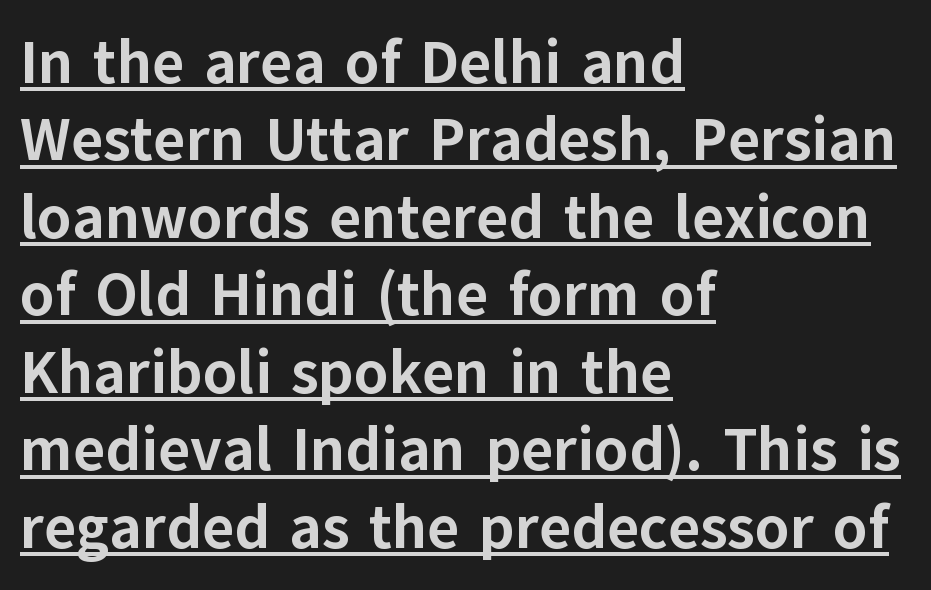
A continuous stroke trails under the words, as in a hyperlink. Does the copy run flush right? No — it runs flush left. On the weight axis this lands at bold, roughly 700. Spacing verdict: proportional, widths tailored to each character. The font family rendered here belongs to the sans-serif group. Posture: straight, roman, zero tilt.
